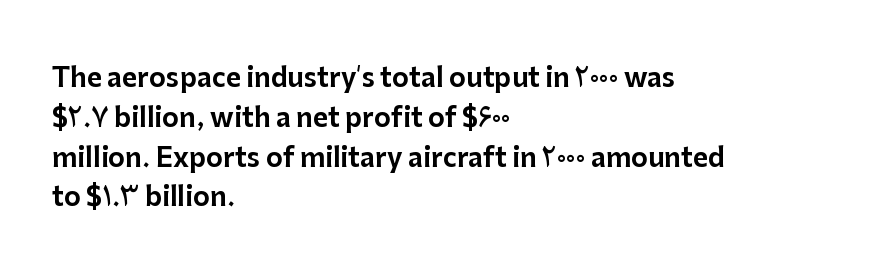
How would I describe the line gaps? Plain and ordinary. Does extra space separate the letters? No, they use regular spacing. These lines stack with their left ends in a neat column. Underlining? Definitely not there. Quick note: not italic, upright.
